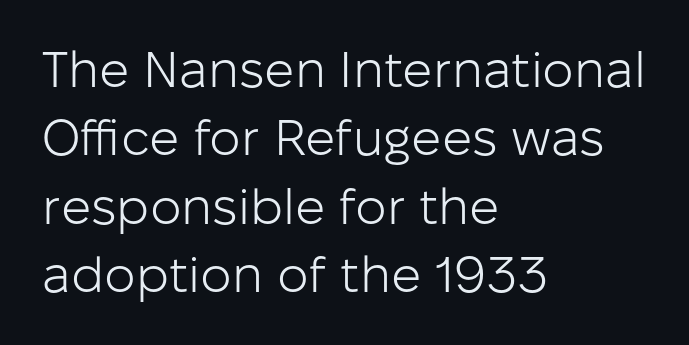
The image shows 50 px light sans-serif type, upright; set left-aligned, normal line spacing (1.37x), normal letter spacing, not underlined; low stroke contrast and a medium x-height.
